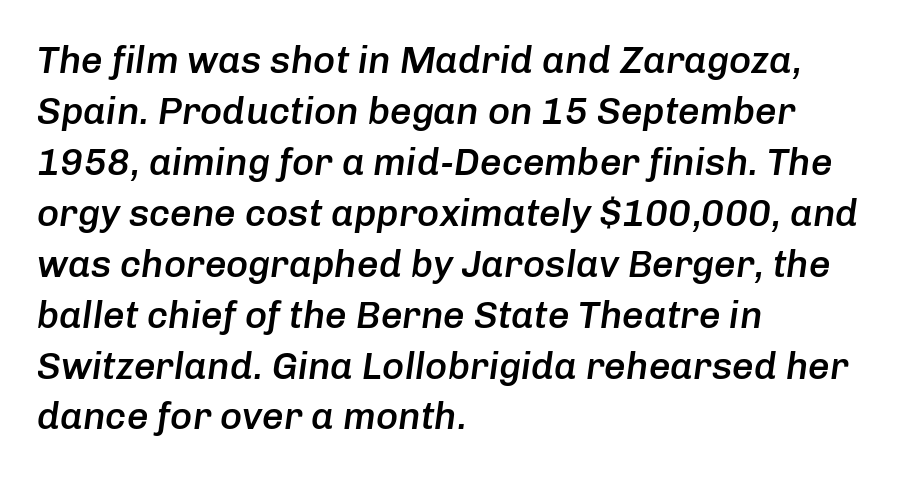
Decoration check: the copy has no underline. Italic: yes, the glyphs are oblique. Character widths vary here, with narrow letters taking less room than wide ones. This is the in-between weight designers call semibold or demi.
